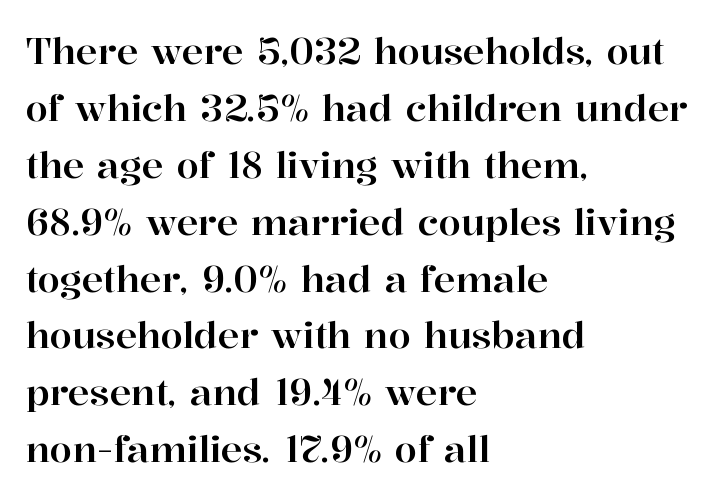
Tracking value appears to be zero — textbook default spacing. The setting favours the left margin, as ordinary paragraphs usually do. Each new line begins a customary step beneath the previous one. Every stem runs plumb, perpendicular to the baseline. Honestly, there is no underline to notice here at all.
